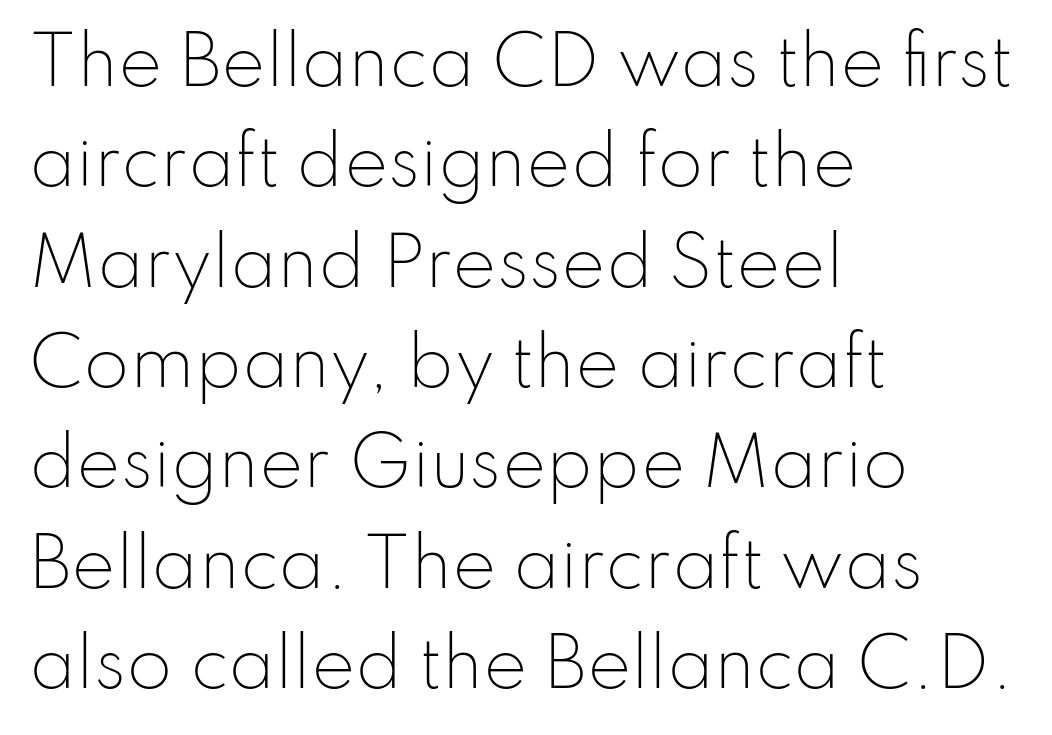
The image shows 66 px light sans-serif type, upright; set left-aligned, normal line spacing (1.52x), normal letter spacing, not underlined; low stroke contrast and a small x-height.
